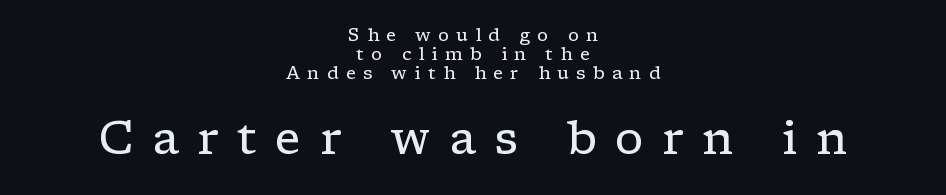
The image shows 46 px regular-weight, wide serif type, upright; set centered, tight line spacing (1.05x), unusually wide letter spacing (+0.4 em), not underlined; the second (bottom) block is 2.56x larger; low stroke contrast and a medium x-height.
